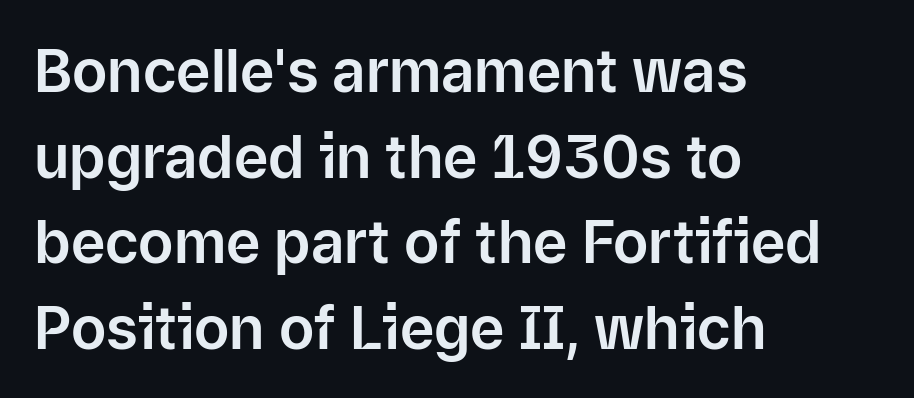
The image shows 59 px sans-serif type, upright; set left-aligned, normal line spacing (1.45x), normal letter spacing, not underlined; low stroke contrast and a medium x-height.
